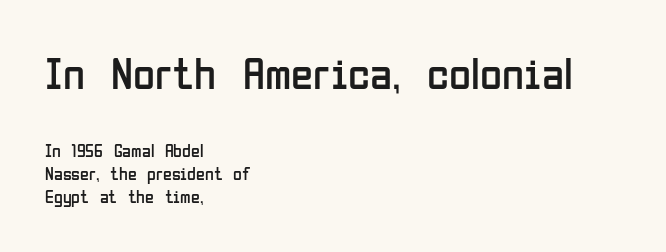
The image shows 45 px regular-weight, condensed sans-serif type, upright; set left-aligned, normal line spacing (1.28x), normal letter spacing, not underlined; the first (top) block is 2.5x larger; low stroke contrast and a medium x-height.
